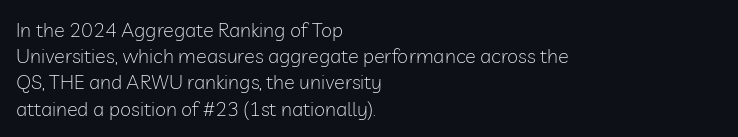
No chunkiness to these letters — they're not bold. Alignment: flush left. Do the letters lean? They stand straight. Horizontal bands of white between lines are of average thickness. Has an underline been added? It has not. Is the letter spacing exaggerated? No — it looks like the ordinary default.
